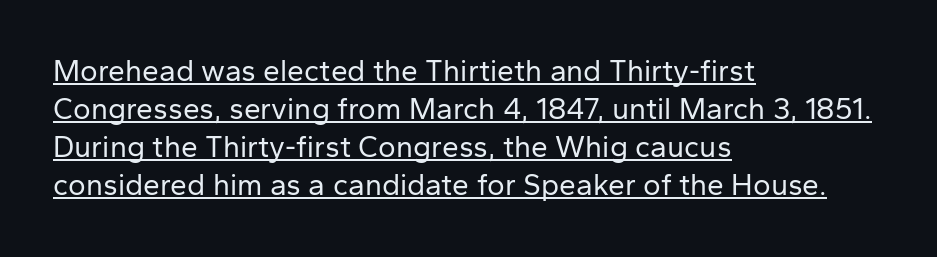
Q: Is the text bold? A: No.
Q: Is the text italic (slanted)? A: No, it is upright.
Q: Is the typeface a serif or a sans-serif typeface? A: Sans-serif.
Q: Is the text underlined? A: Yes.
Q: How is the paragraph aligned? A: Left-aligned.
Q: Is the spacing between letters normal or unusually wide? A: Normal.
Q: Is the spacing between lines tight, normal or loose? A: Normal.
Q: Width (condensed, normal, or wide)? A: Normal.
Q: Stroke contrast? A: Low.
Q: x-height? A: Medium.
Q: Monospaced? A: No.
